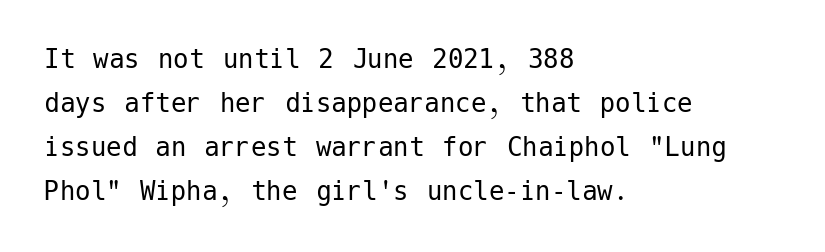
{"serif": "no", "italic": "no", "bold": "no", "weight": "regular", "width": "normal", "stroke_contrast": "low", "x_height": "medium", "underline": "no", "align": "left", "line_spacing": "normal", "line_spacing_ratio": 1.42, "letter_spacing": "normal", "letter_spacing_em": 0.0, "glyph_px": 31}
